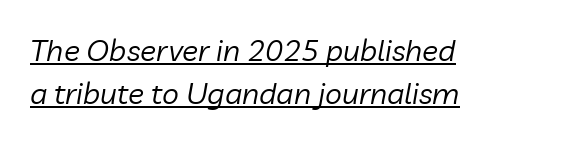
A typographer would call this underscored text. You can tell it's italic because the verticals aren't actually vertical. Vertical spacing — default. Short and long lines alike share a common starting point at left.
